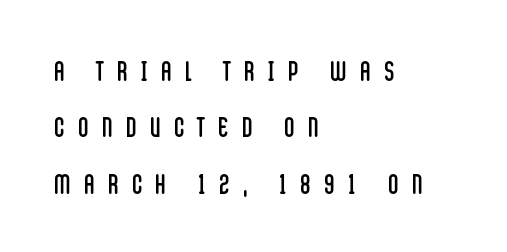
{"serif": "no", "italic": "no", "bold": "no", "weight": "regular", "width": "condensed", "stroke_contrast": "low", "x_height": "large", "monospaced": "no", "underline": "no", "align": "left", "line_spacing": "loose", "line_spacing_ratio": 2.01, "letter_spacing": "wide", "letter_spacing_em": 0.49, "glyph_px": 28}
